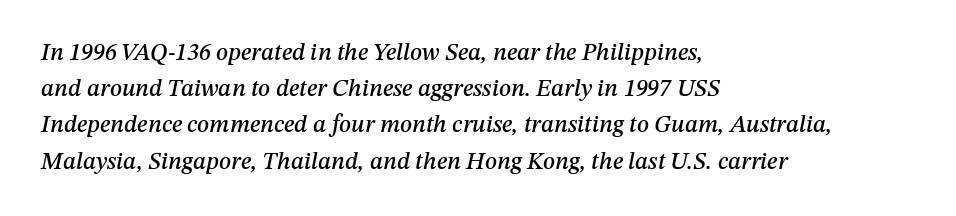
Notice how the passage keeps a crisp vertical edge on the left only. This rendering leaves character spacing at its baseline value. This block has exactly the height ordinary leading produces. Words float on clear page, feet unadorned.
